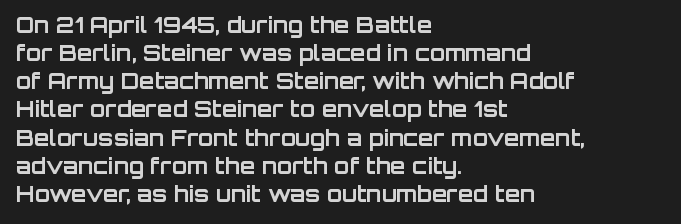
{"italic": "no", "bold": "yes", "underline": "no", "align": "left", "line_spacing": "normal", "line_spacing_ratio": 1.28, "letter_spacing": "normal", "letter_spacing_em": 0.0, "glyph_px": 22}
